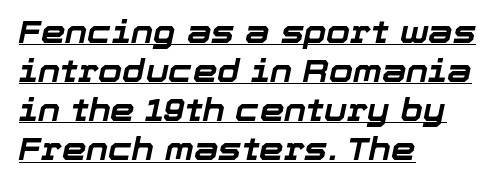
Regular leading. The face used here has a pronounced slope to its letters. Nobody touched the tracking dial on this one. Visually the block forms a straight wall on the left and a jagged coastline on the right.
